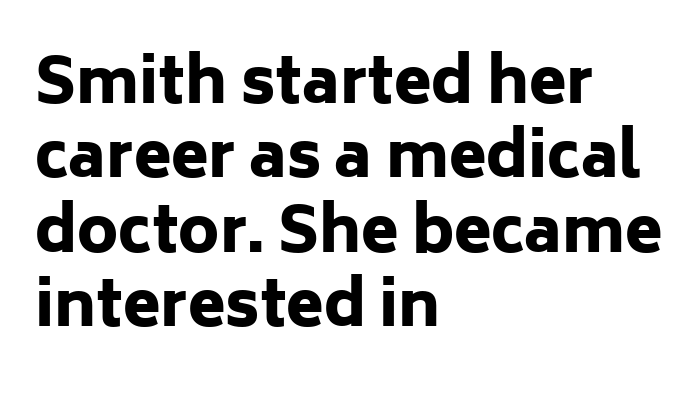
A typesetter would call this proportional, since set widths differ per character. Words appear dense and cohesive because spacing is normal. Is the block centered? No — it sits flush against the left margin. The axis of the letterforms is exactly vertical. The face used here is a sans, in the tradition of grotesques and geometrics.
